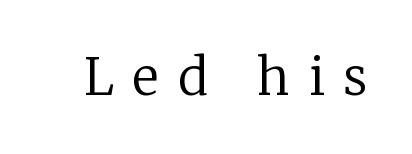
The image shows 50 px regular-weight serif type, upright; set unusually wide letter spacing (+0.38 em), not underlined; low stroke contrast and a medium x-height.
